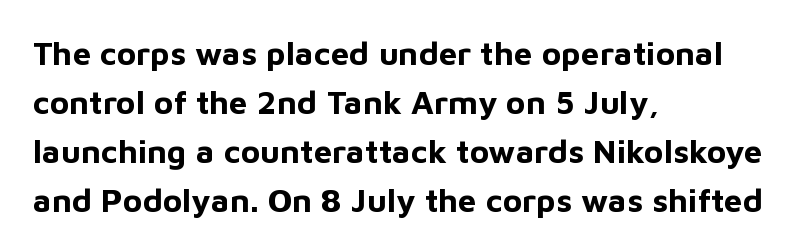
Just letters on the line, the space beneath them empty. Font category for this specimen: sans-serif. Proportional: the letters do not fall into vertical columns. Does extra space separate the letters? No, they use regular spacing. How would I describe the line gaps? Plain and ordinary.
